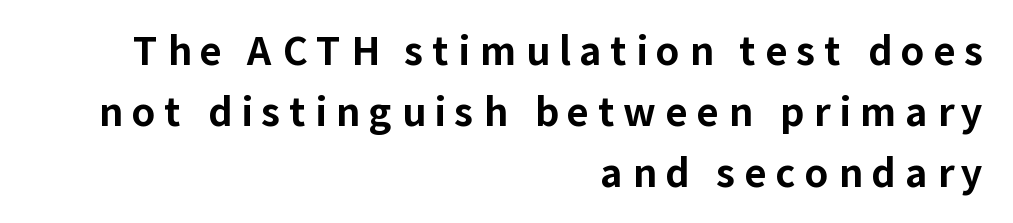
The image shows 38 px bold sans-serif type, upright; set right-aligned, normal line spacing (1.6x), unusually wide letter spacing (+0.24 em), not underlined; low stroke contrast and a medium x-height.
